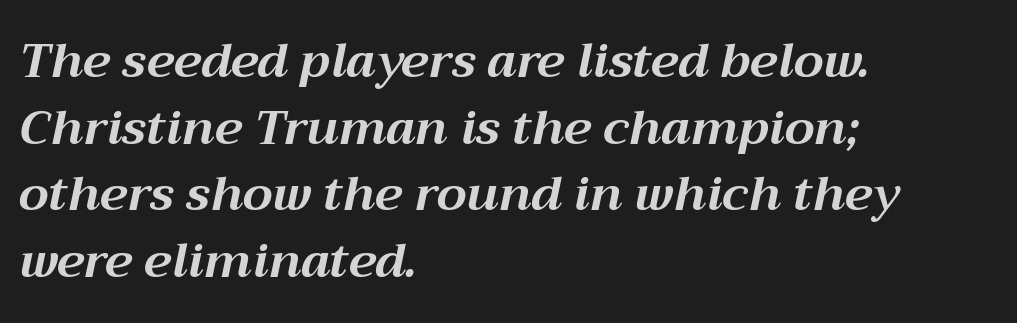
{"italic": "yes", "lean": "right", "slant_degrees": 12, "bold": "yes", "weight": "bold", "width": "normal", "stroke_contrast": "medium", "x_height": "medium", "monospaced": "no", "underline": "no", "align": "left", "line_spacing": "normal", "line_spacing_ratio": 1.39, "letter_spacing": "normal", "letter_spacing_em": 0.0, "glyph_px": 48}
